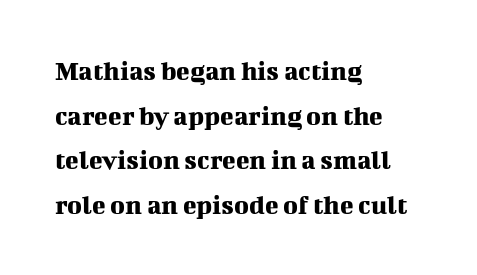
Q: Is the text italic (slanted)? A: No, it is upright.
Q: Is the typeface a serif or a sans-serif typeface? A: Serif.
Q: Is the text underlined? A: No.
Q: How is the paragraph aligned? A: Left-aligned.
Q: Is the spacing between letters normal or unusually wide? A: Normal.
Q: Is the spacing between lines tight, normal or loose? A: Normal.
Q: Width (condensed, normal, or wide)? A: Normal.
Q: Stroke contrast? A: Medium.
Q: x-height? A: Medium.
Q: Monospaced? A: No.
